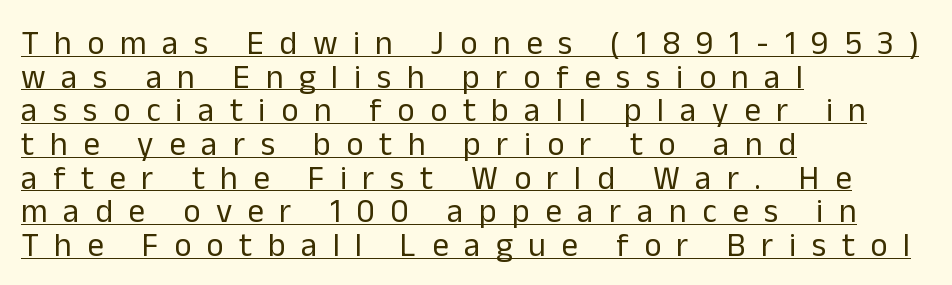
Short and long lines alike share a common starting point at left. The rendering uses natural spacing where letterforms have individual widths. The passage shown is underscored from start to finish. Bold? No — there's no thickening of the strokes. Leading: reduced.
